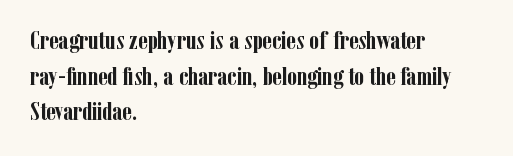
Q: Is the text bold? A: Yes.
Q: Is the text italic (slanted)? A: No, it is upright.
Q: Is the text underlined? A: No.
Q: How is the paragraph aligned? A: Left-aligned.
Q: Is the spacing between letters normal or unusually wide? A: Normal.
Q: Is the spacing between lines tight, normal or loose? A: Normal.
